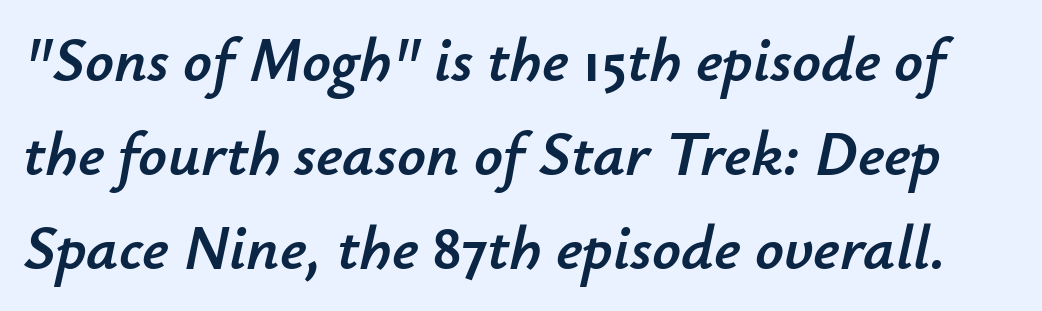
{"italic": "yes", "lean": "right", "slant_degrees": 12, "width": "normal", "stroke_contrast": "low", "x_height": "small", "monospaced": "no", "underline": "no", "line_spacing": "normal", "line_spacing_ratio": 1.49, "letter_spacing": "normal", "letter_spacing_em": 0.0, "glyph_px": 63}
